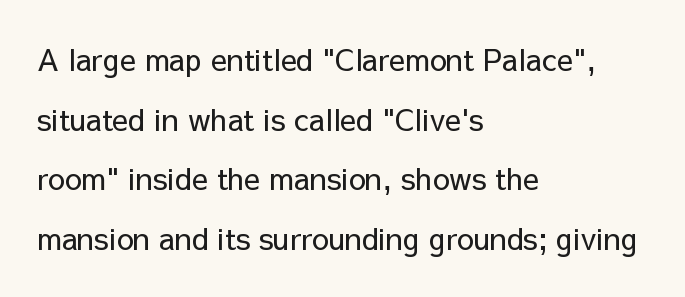
The image shows 30 px regular-weight sans-serif type, upright; set left-aligned, loose line spacing (1.99x), normal letter spacing, not underlined; low stroke contrast and a medium x-height.
